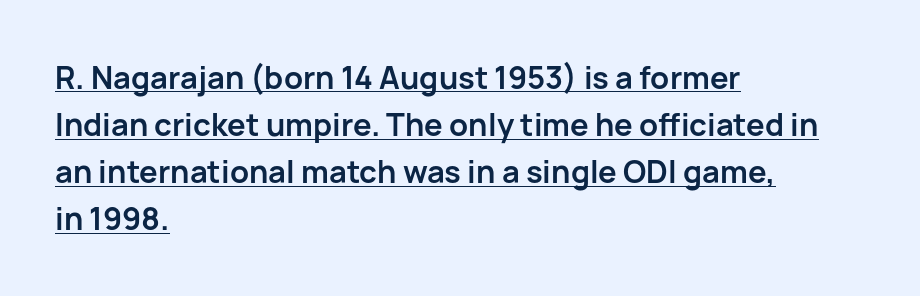
Notice how the passage keeps a crisp vertical edge on the left only. Check where the strokes stop: nothing finishes them off — pure sans. Plenty of ink on the page — the face is bold. What stands out about the letter spacing? Nothing — it is the standard amount.
